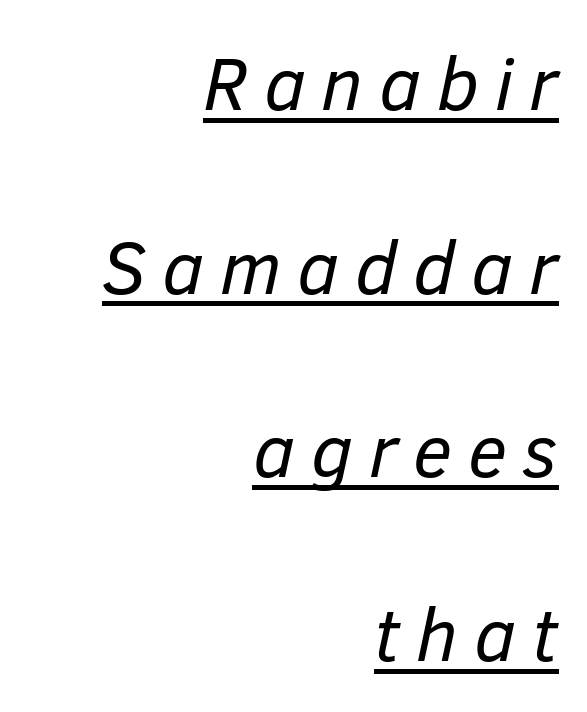
Regarding leading, the lines here are spaced well apart. Between one letter and the next there's a generous, obvious gap. Underline: present. Notice how the stems are inclined rather than vertical — that's the hallmark of italics. This sample has the flowing, uneven cadence of proportional lettering. One-word summary of the alignment: right.
